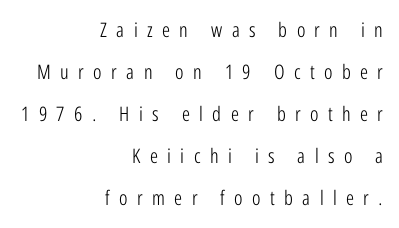
{"italic": "no", "bold": "no", "underline": "no", "align": "right", "line_spacing": "loose", "line_spacing_ratio": 2.1, "letter_spacing": "wide", "letter_spacing_em": 0.47, "glyph_px": 20}
